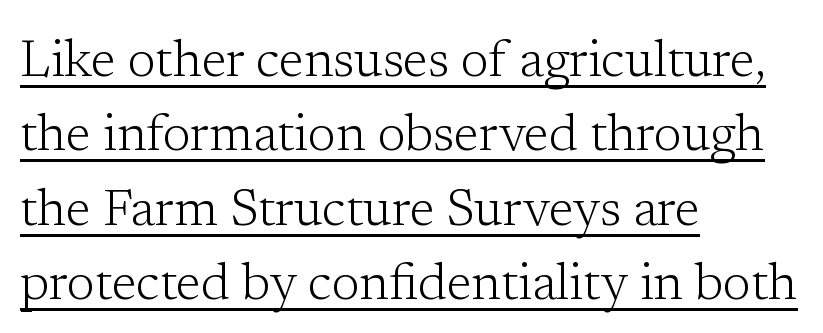
The image shows 51 px light serif type, upright; set left-aligned, normal line spacing (1.46x), normal letter spacing, underlined; low stroke contrast and a medium x-height.
